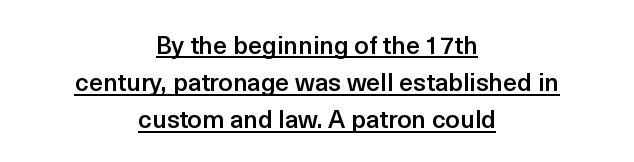
The lines sit at an ordinary, default distance from one another. Notice how the stems are strictly vertical — no italics here. Every word sits above its own underline. Short note: letters normally spaced. Casual observation: everything's sitting right in the middle.
